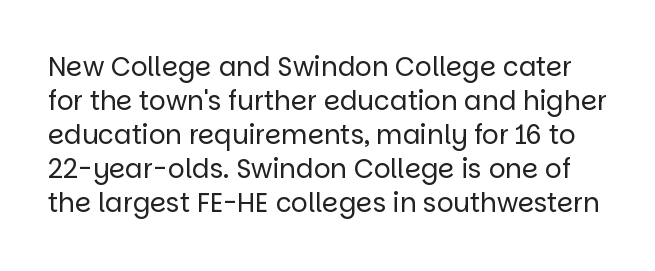
{"italic": "no", "bold": "no", "underline": "no", "line_spacing": "normal", "line_spacing_ratio": 1.31, "letter_spacing": "normal", "letter_spacing_em": 0.0, "glyph_px": 26}
